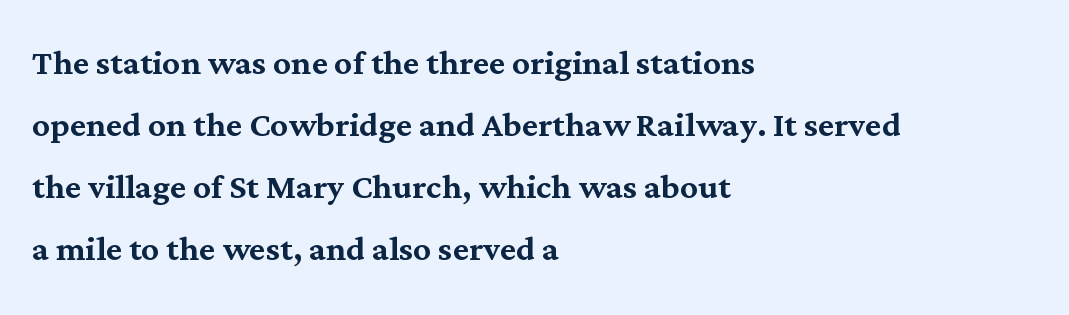
{"serif": "yes", "italic": "no", "width": "normal", "stroke_contrast": "medium", "x_height": "medium", "monospaced": "no", "underline": "no", "align": "left", "line_spacing": "normal", "line_spacing_ratio": 1.41, "letter_spacing": "normal", "letter_spacing_em": 0.0, "glyph_px": 44}
